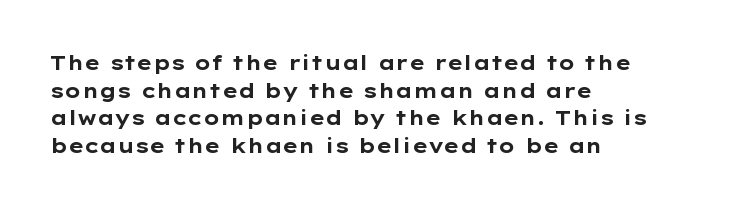
Q: Is the text bold? A: Yes.
Q: Is the text italic (slanted)? A: No, it is upright.
Q: Is the text underlined? A: No.
Q: How is the paragraph aligned? A: Left-aligned.
Q: Is the spacing between letters normal or unusually wide? A: Normal.
Q: Is the spacing between lines tight, normal or loose? A: Normal.
